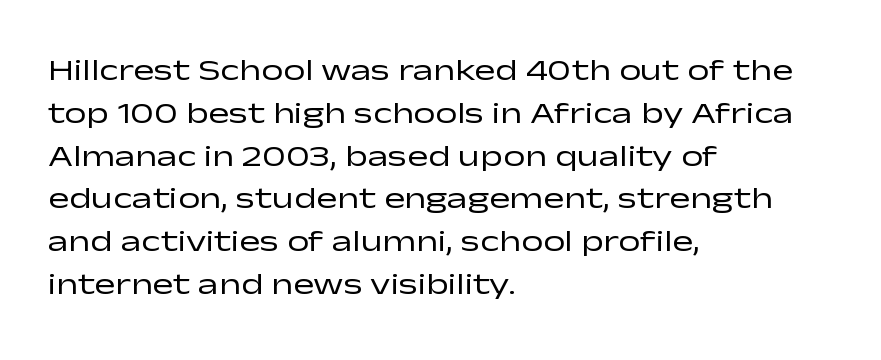
The image shows 31 px regular-weight, wide sans-serif type, upright; set left-aligned, normal line spacing (1.38x), normal letter spacing, not underlined; low stroke contrast and a medium x-height.
